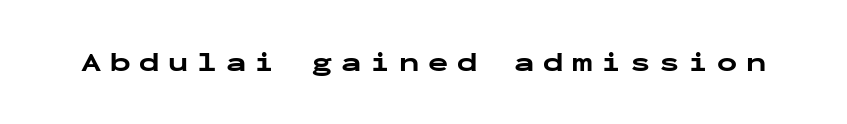
{"italic": "no", "bold": "yes", "underline": "no", "letter_spacing": "wide", "letter_spacing_em": 0.32, "glyph_px": 27}
